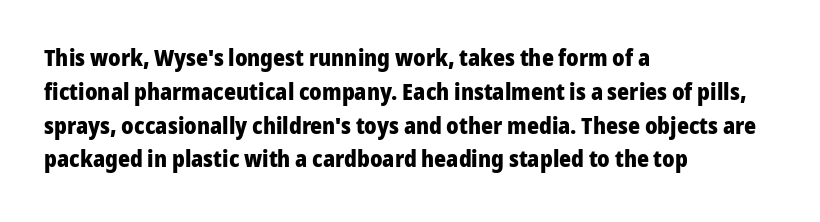
Q: Is the text bold? A: Yes.
Q: Is the text italic (slanted)? A: No, it is upright.
Q: Is the text underlined? A: No.
Q: How is the paragraph aligned? A: Left-aligned.
Q: Is the spacing between letters normal or unusually wide? A: Normal.
Q: Is the spacing between lines tight, normal or loose? A: Normal.
